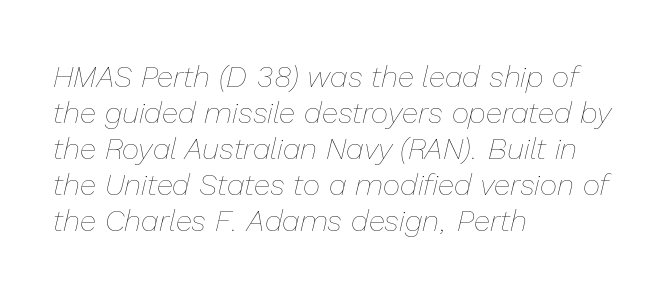
Italic? Definitely — the glyphs are oblique. Here the designer chose a conventional face with non-uniform glyph widths. Left-aligned paragraph, ragged on the right. A light-to-regular cut is what we see here. Unmarked baselines from the first word to the last.
